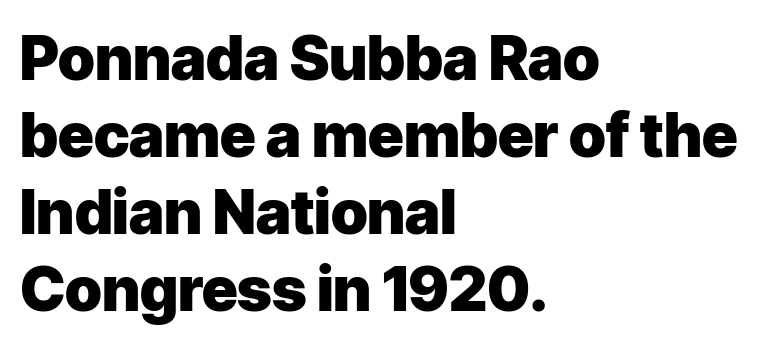
Words float on clear page, feet unadorned. Does the weight exceed regular? Yes, all the way to bold. What kind of face is this? One without serifs — a sans. These lines keep a tight, regular rhythm from letter to letter.
